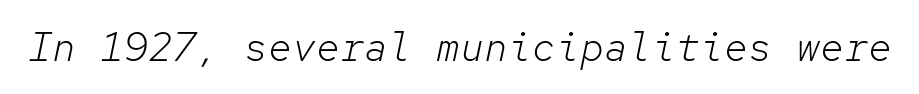
{"italic": "yes", "lean": "right", "slant_degrees": 12, "bold": "no", "weight": "light", "width": "normal", "stroke_contrast": "low", "x_height": "medium", "monospaced": "yes", "underline": "no", "letter_spacing": "normal", "letter_spacing_em": 0.0, "glyph_px": 40}
